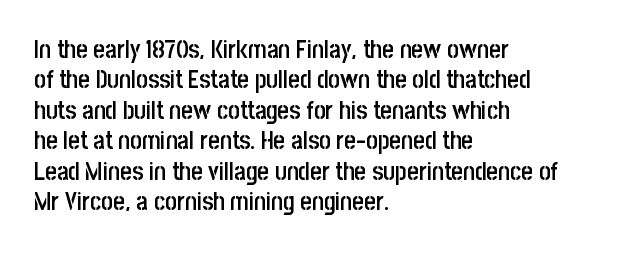
Q: Is the text bold? A: Semi-bold.
Q: Is the text italic (slanted)? A: No, it is upright.
Q: Is the text underlined? A: No.
Q: How is the paragraph aligned? A: Left-aligned.
Q: Is the spacing between letters normal or unusually wide? A: Normal.
